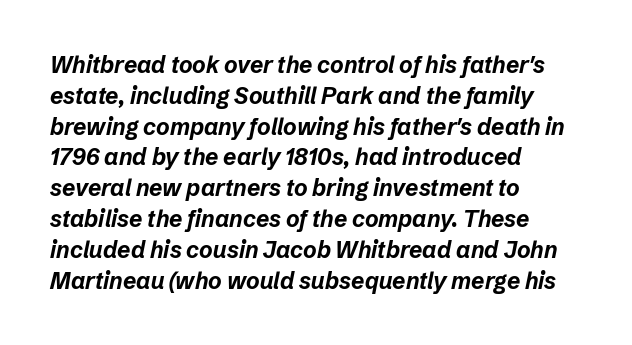
Q: Is the text bold? A: Yes.
Q: Is the text italic (slanted)? A: Yes, it leans right by about 12 degrees.
Q: Is the text underlined? A: No.
Q: How is the paragraph aligned? A: Left-aligned.
Q: Is the spacing between letters normal or unusually wide? A: Normal.
Q: Is the spacing between lines tight, normal or loose? A: Normal.
